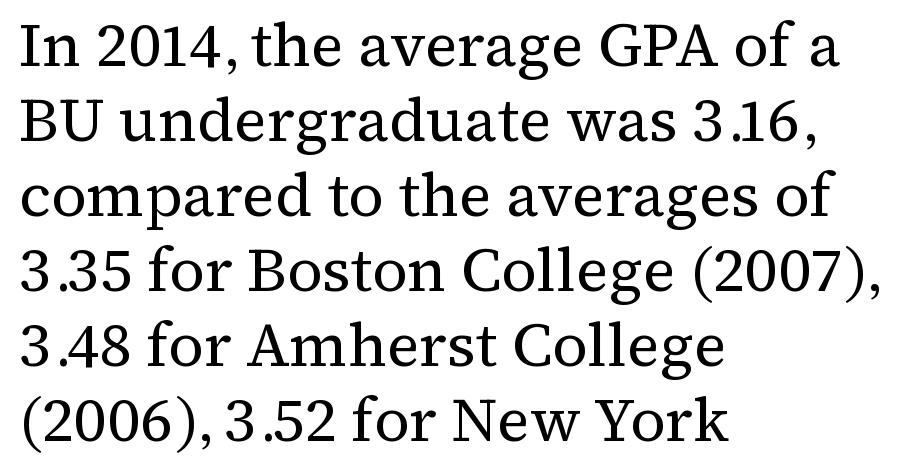
The glyphs are unaccompanied by any horizontal stroke below them. Inter-character spacing is left at the font's built-in metrics. These lines are rendered in a variable-pitch font. The face looks like a standard text weight, possibly lighter.
